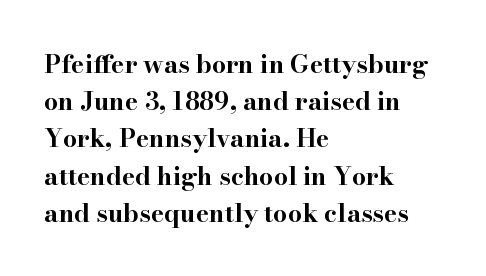
The image shows 25 px bold type, upright; set left-aligned, normal line spacing (1.49x), normal letter spacing, not underlined.
